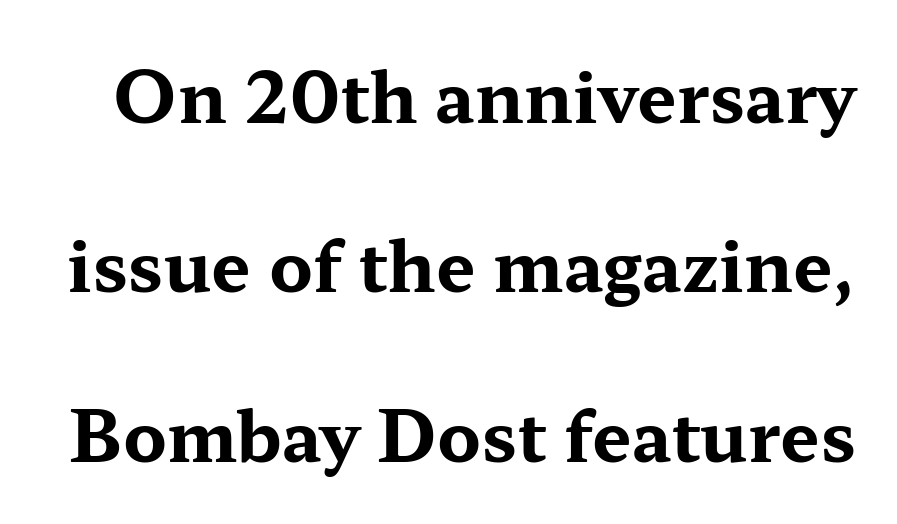
{"serif": "yes", "italic": "no", "bold": "yes", "weight": "bold", "width": "wide", "stroke_contrast": "medium", "x_height": "medium", "monospaced": "no", "underline": "no", "line_spacing": "loose", "line_spacing_ratio": 2.42, "letter_spacing": "normal", "letter_spacing_em": 0.0, "glyph_px": 70}
